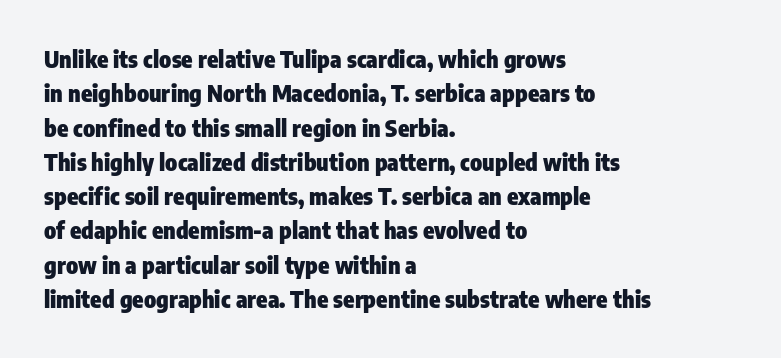
Q: Is the text bold? A: Yes.
Q: Is the text italic (slanted)? A: No, it is upright.
Q: Is the text underlined? A: No.
Q: How is the paragraph aligned? A: Left-aligned.
Q: Is the spacing between letters normal or unusually wide? A: Normal.
Q: Is the spacing between lines tight, normal or loose? A: Normal.
